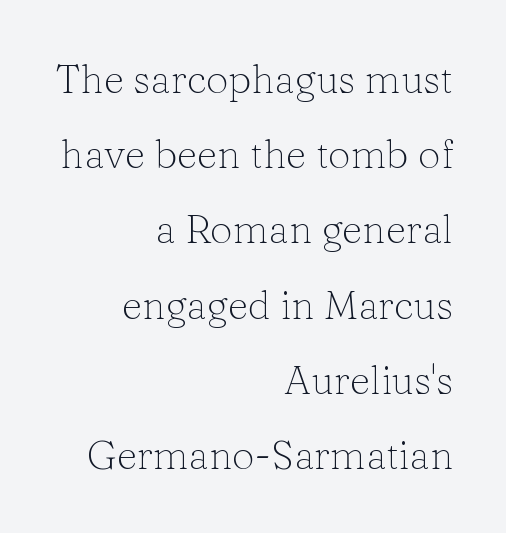
The typeface chosen for these lines features serifs. Each letter keeps its own natural width here, so spacing adapts to shape. Nothing heavy about these letters — not bold at all. A clean baseline with only descenders dipping below it.
